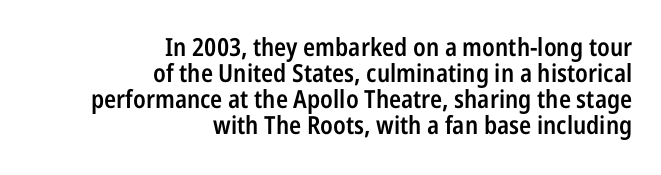
{"italic": "no", "bold": "semi", "underline": "no", "align": "right", "line_spacing": "tight", "line_spacing_ratio": 1.04, "letter_spacing": "normal", "letter_spacing_em": 0.0, "glyph_px": 25}
